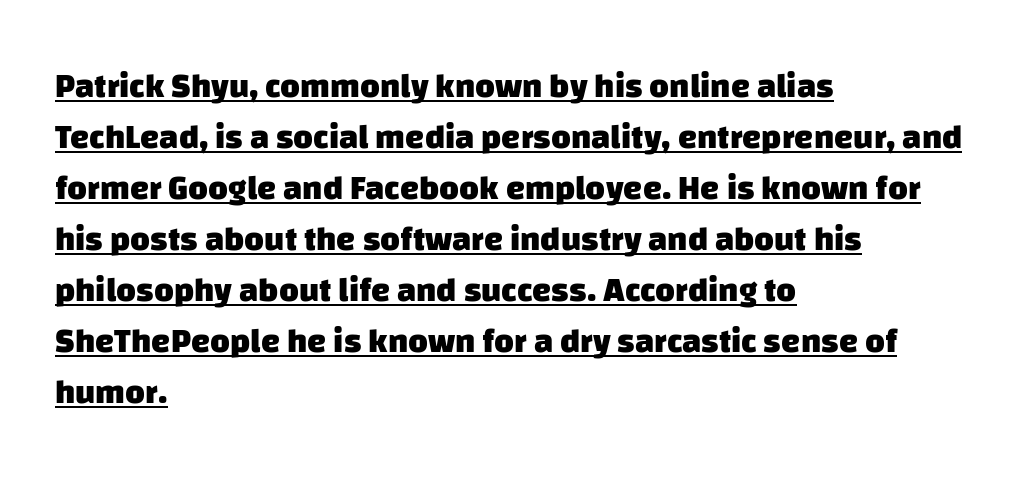
Leading matches the norm, producing a regular column. Reading down the block, your eye returns to a fixed left position each line. The rendering uses natural spacing where letterforms have individual widths. The line texture is even and compact thanks to regular tracking.
